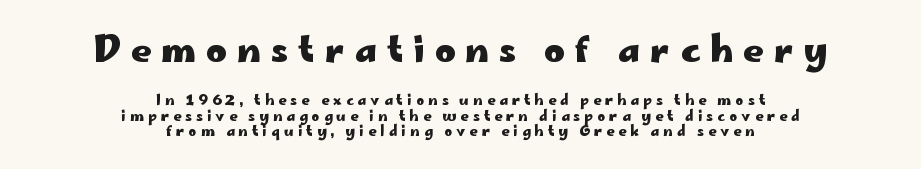
The image shows 35 px heavy, wide sans-serif type, upright; set centered, tight line spacing (1.1x), unusually wide letter spacing (+0.29 em), not underlined; the first (top) block is 2.5x larger; low stroke contrast and a small x-height.
